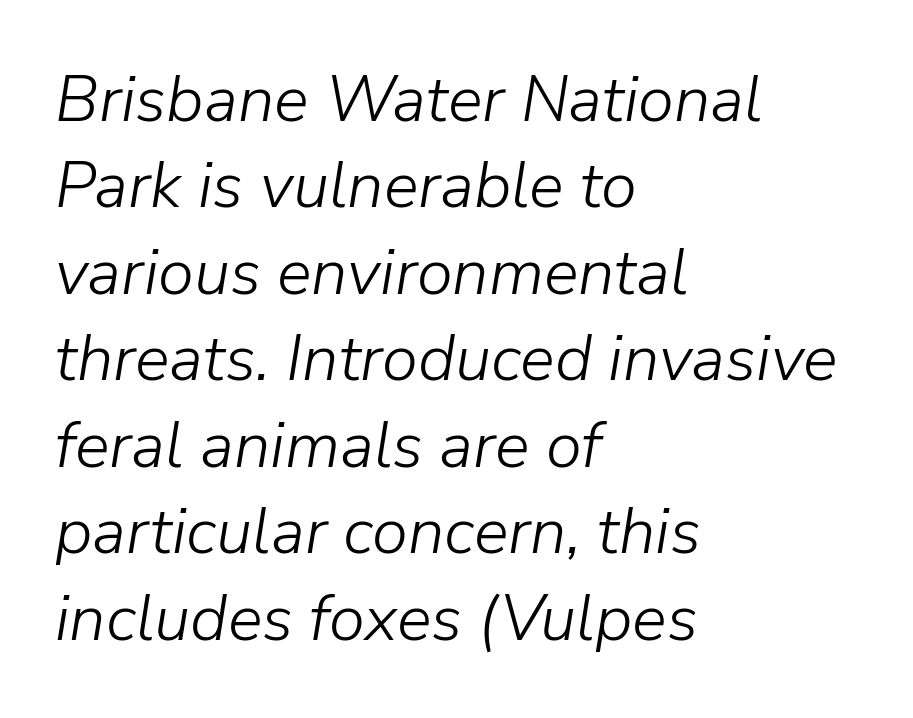
The image shows 65 px light type, italic (leaning right); set left-aligned, normal line spacing (1.33x), normal letter spacing, not underlined; low stroke contrast and a medium x-height.
